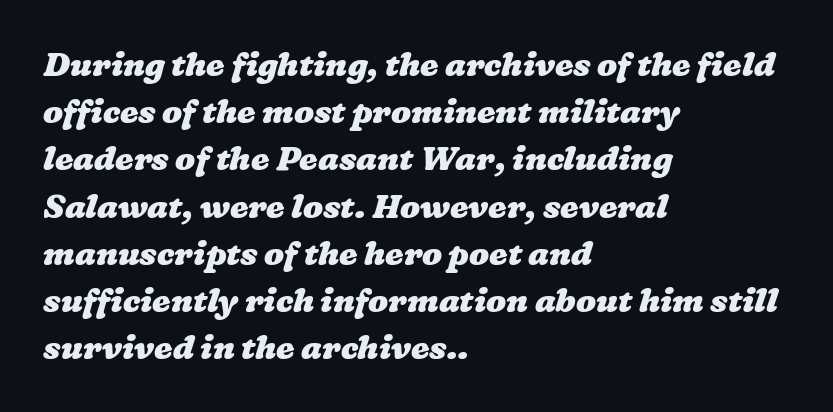
Students, observe: this is what conventionally led text looks like. The horizontal fit of the characters is conventional and even. A dark, heavy texture on the line: the type is bold. Notice how the passage keeps a crisp vertical edge on the left only. Do the characters align in a grid? No, the font is proportional.
